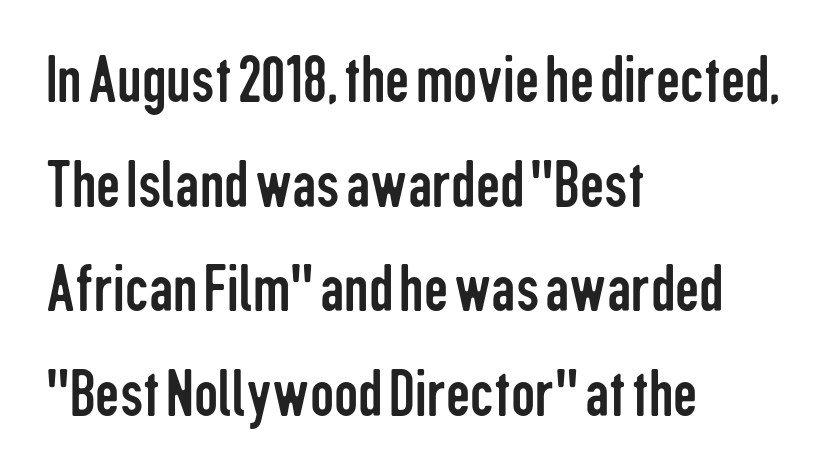
{"serif": "no", "italic": "no", "bold": "no", "weight": "regular", "width": "condensed", "stroke_contrast": "low", "x_height": "medium", "monospaced": "no", "underline": "no", "align": "left", "line_spacing": "normal", "line_spacing_ratio": 1.54, "letter_spacing": "normal", "letter_spacing_em": 0.0, "glyph_px": 68}
